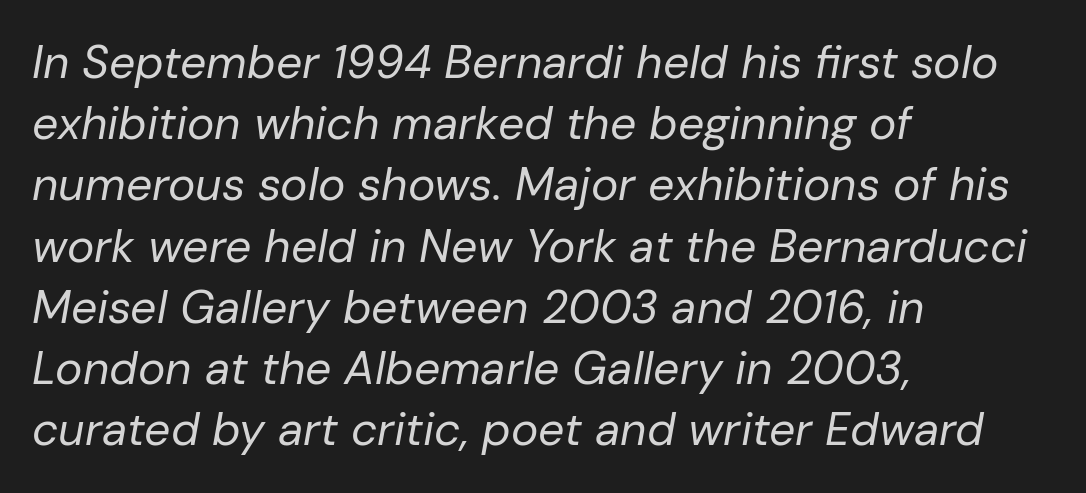
The whole block is typeset with a tilt. The tracking reads as untouched default to a designer's eye. Rows of type keep a routine distance in the vertical direction. Honestly, there is no underline to notice here at all. Typeset ragged right — the left edge is the straight one. A quiet, ordinary-to-light weight characterises the typeface.
